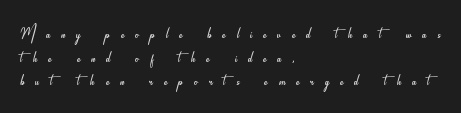
The zone under the glyphs is completely vacant. This rendering widens character spacing well past its baseline value. Layout note: lines flush left. Stems here are at most as thick as an everyday book face. The designer dialed line spacing down below the default.
